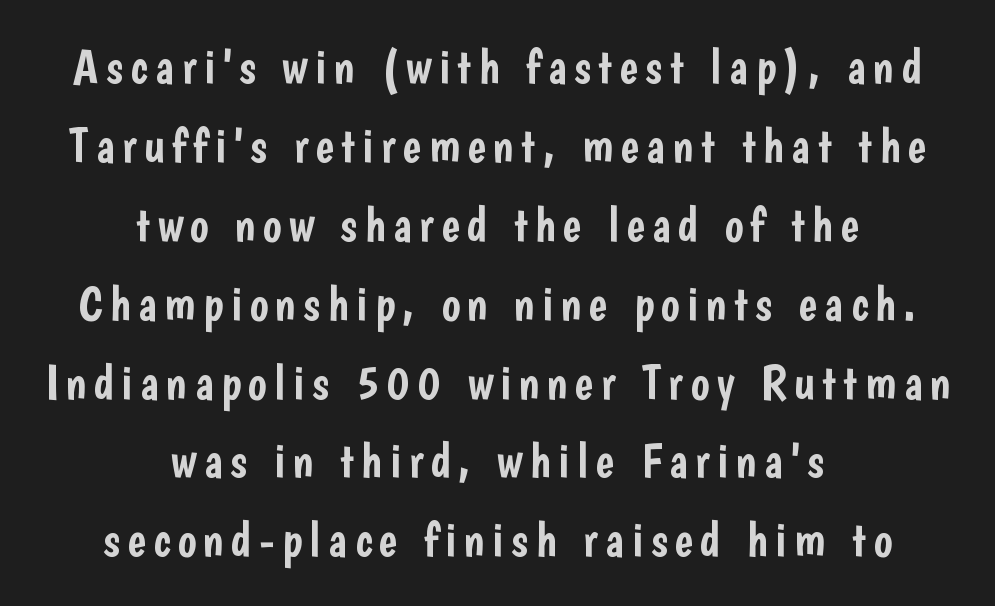
Q: Is the text italic (slanted)? A: No, it is upright.
Q: Is the typeface a serif or a sans-serif typeface? A: Sans-serif.
Q: Is the text underlined? A: No.
Q: How is the paragraph aligned? A: Centered.
Q: Is the spacing between lines tight, normal or loose? A: Normal.
Q: Width (condensed, normal, or wide)? A: Condensed.
Q: Stroke contrast? A: Low.
Q: x-height? A: Medium.
Q: Monospaced? A: No.
